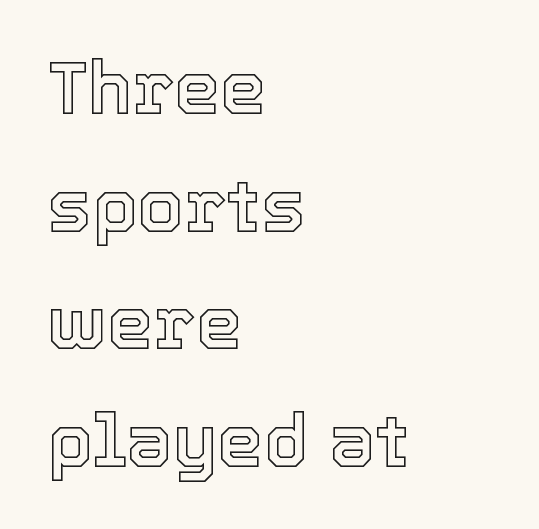
{"italic": "no", "width": "normal", "x_height": "medium", "monospaced": "no", "underline": "no", "align": "left", "line_spacing": "normal", "line_spacing_ratio": 1.59, "letter_spacing": "normal", "letter_spacing_em": 0.0, "glyph_px": 74}
